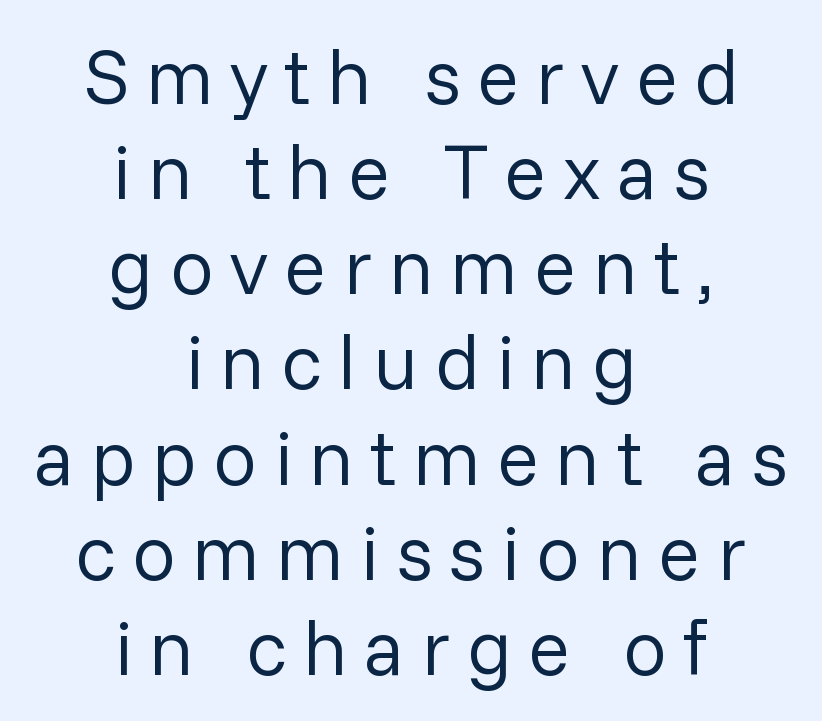
The image shows 78 px regular-weight sans-serif type, upright; set centered, line spacing 1.22x, unusually wide letter spacing (+0.21 em), not underlined; low stroke contrast and a medium x-height.
